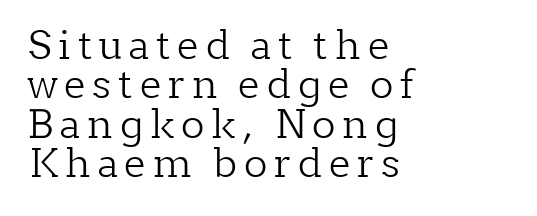
Q: Is the text bold? A: No.
Q: Is the text italic (slanted)? A: No, it is upright.
Q: Is the typeface a serif or a sans-serif typeface? A: Serif.
Q: Is the text underlined? A: No.
Q: How is the paragraph aligned? A: Left-aligned.
Q: Is the spacing between lines tight, normal or loose? A: Tight.
Q: Width (condensed, normal, or wide)? A: Normal.
Q: Stroke contrast? A: Low.
Q: x-height? A: Medium.
Q: Monospaced? A: No.
